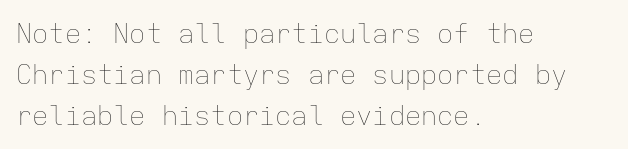
{"italic": "no", "bold": "no", "underline": "no", "align": "left", "line_spacing": "normal", "line_spacing_ratio": 1.51, "letter_spacing": "normal", "letter_spacing_em": 0.0, "glyph_px": 27}
